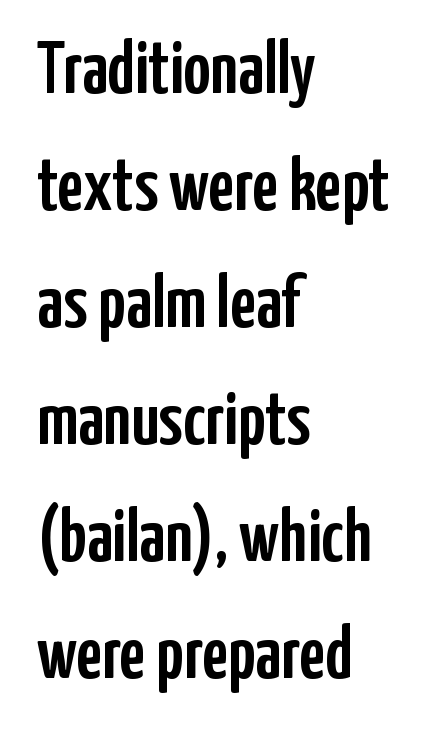
Q: Is the text italic (slanted)? A: No, it is upright.
Q: Is the typeface a serif or a sans-serif typeface? A: Sans-serif.
Q: Is the text underlined? A: No.
Q: How is the paragraph aligned? A: Left-aligned.
Q: Is the spacing between letters normal or unusually wide? A: Normal.
Q: Is the spacing between lines tight, normal or loose? A: Normal.
Q: Width (condensed, normal, or wide)? A: Condensed.
Q: Stroke contrast? A: Low.
Q: x-height? A: Medium.
Q: Monospaced? A: No.
